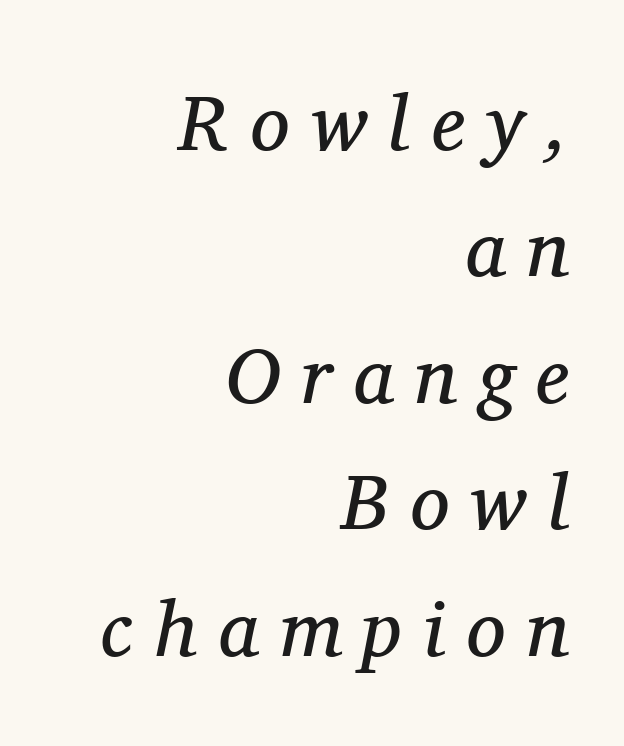
Q: Is the text bold? A: No.
Q: Is the text italic (slanted)? A: Yes, it leans right by about 11 degrees.
Q: Is the typeface a serif or a sans-serif typeface? A: Serif.
Q: Is the text underlined? A: No.
Q: How is the paragraph aligned? A: Right-aligned.
Q: Is the spacing between letters normal or unusually wide? A: Unusually wide.
Q: Is the spacing between lines tight, normal or loose? A: Normal.
Q: Width (condensed, normal, or wide)? A: Normal.
Q: Stroke contrast? A: Medium.
Q: x-height? A: Medium.
Q: Monospaced? A: No.
